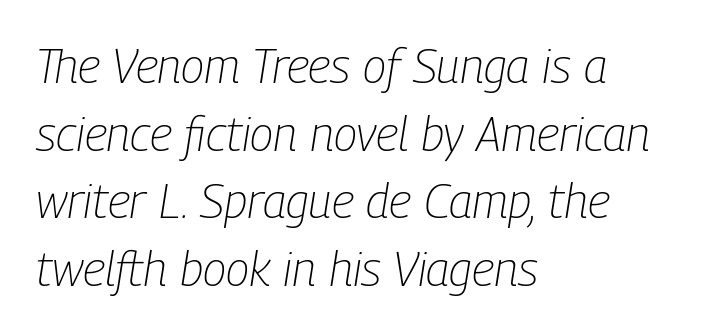
Standard letterfit; no display-style spreading of the glyphs. Visually the block forms a straight wall on the left and a jagged coastline on the right. The baseline area is clear. The strokes carry an ordinary text weight at most. The specimen reads as italic at a glance. Is there much room between lines? A standard amount, neither cramped nor airy.
